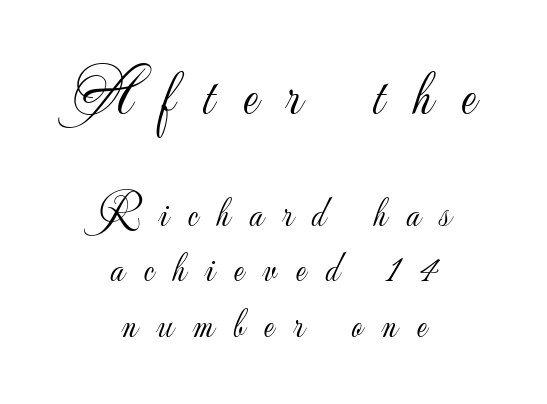
{"serif": "no", "bold": "no", "weight": "light", "width": "normal", "stroke_contrast": "low", "x_height": "small", "monospaced": "no", "underline": "no", "align": "center", "line_spacing": "normal", "line_spacing_ratio": 1.29, "letter_spacing": "wide", "letter_spacing_em": 0.45, "larger_block": "first", "size_ratio": 1.49, "glyph_px": 64}
